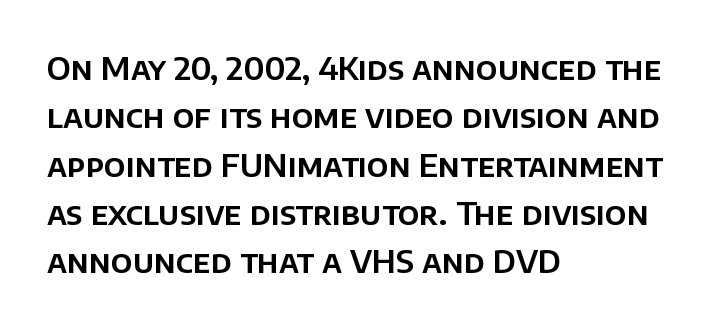
Is the letter spacing exaggerated? No — it looks like the ordinary default. Posture: upright roman. Leftover space on each line is placed entirely after the last word. Nobody drew a line under any word here. Unlike a traditional serif, this face leaves its strokes unadorned.
